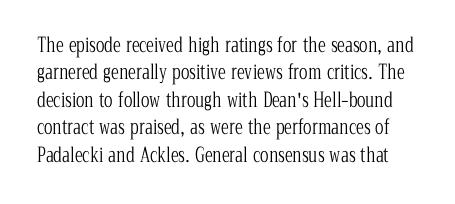
Every stem runs plumb, perpendicular to the baseline. Summary of weight: not heavy and not bold. The space directly below the letters is spotless. Regular leading. Between one letter and the next there's only the usual sliver of space.
